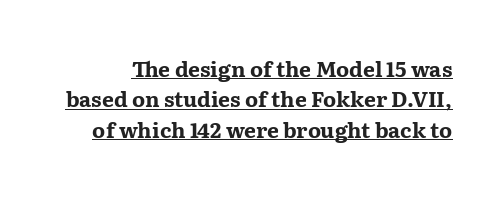
The image shows 21 px bold type, upright; set normal line spacing (1.45x), normal letter spacing, underlined.
